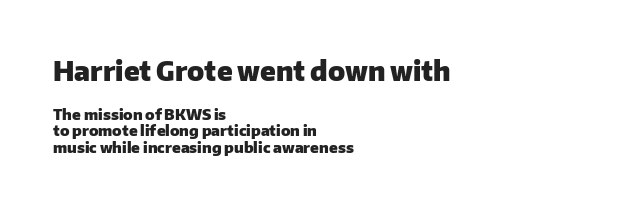
The image shows 27 px bold type, upright; set left-aligned, tight line spacing (1.09x), normal letter spacing, not underlined; the first (top) block is 1.8x larger.
